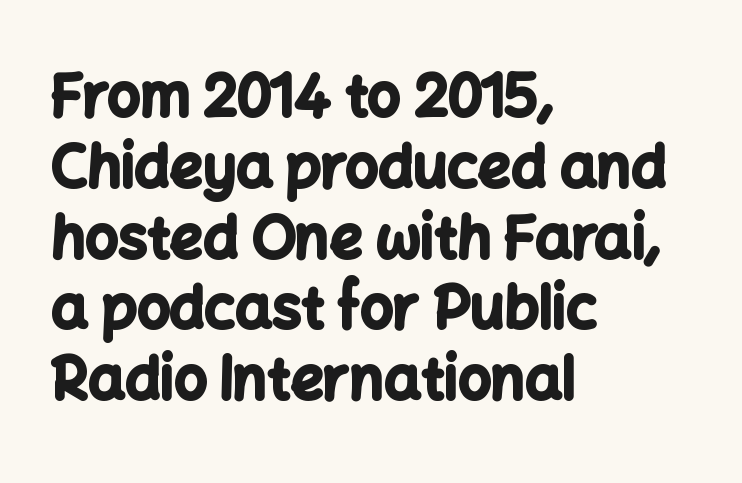
{"serif": "no", "italic": "no", "bold": "yes", "weight": "bold", "width": "normal", "stroke_contrast": "low", "x_height": "medium", "monospaced": "no", "underline": "no", "align": "left", "line_spacing_ratio": 1.22, "letter_spacing": "normal", "letter_spacing_em": 0.0, "glyph_px": 58}
